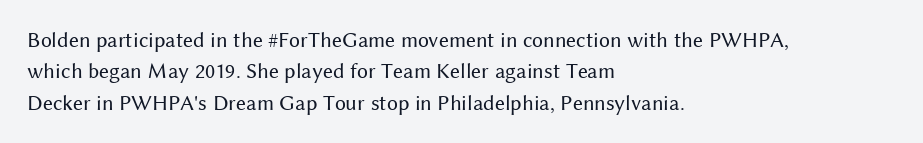
{"italic": "no", "bold": "no", "underline": "no", "align": "left", "line_spacing": "normal", "line_spacing_ratio": 1.43, "letter_spacing": "normal", "letter_spacing_em": 0.0, "glyph_px": 22}
